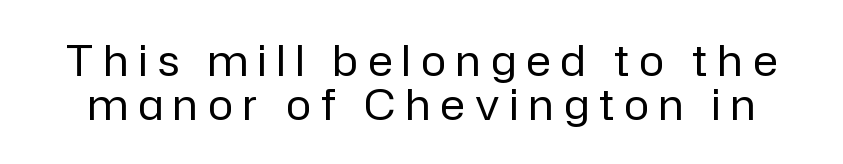
{"serif": "no", "italic": "no", "bold": "no", "weight": "regular", "width": "normal", "stroke_contrast": "low", "x_height": "medium", "monospaced": "no", "underline": "no", "line_spacing": "tight", "line_spacing_ratio": 1.04, "letter_spacing": "wide", "letter_spacing_em": 0.25, "glyph_px": 42}
